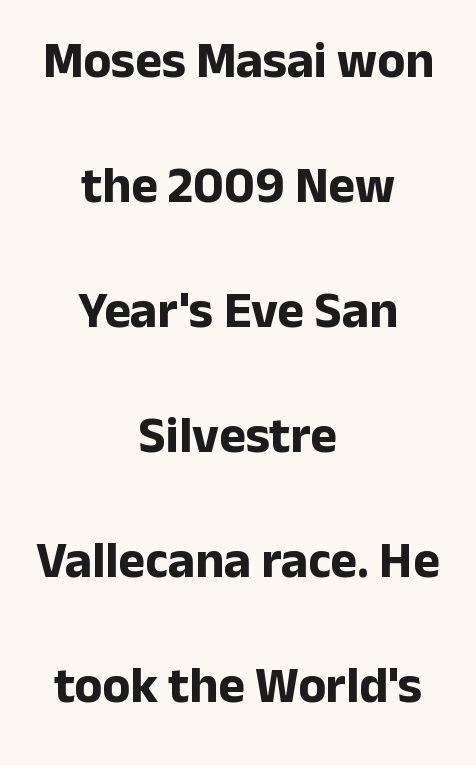
Q: Is the text bold? A: Yes.
Q: Is the text italic (slanted)? A: No, it is upright.
Q: Is the typeface a serif or a sans-serif typeface? A: Sans-serif.
Q: Is the text underlined? A: No.
Q: How is the paragraph aligned? A: Centered.
Q: Is the spacing between letters normal or unusually wide? A: Normal.
Q: Is the spacing between lines tight, normal or loose? A: Loose.
Q: Width (condensed, normal, or wide)? A: Normal.
Q: Stroke contrast? A: Low.
Q: x-height? A: Medium.
Q: Monospaced? A: No.
